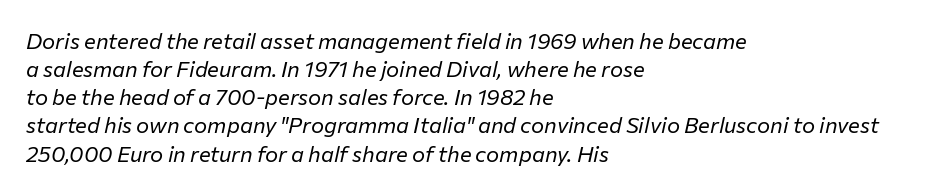
{"italic": "yes", "lean": "right", "slant_degrees": 12, "bold": "no", "underline": "no", "align": "left", "line_spacing": "normal", "line_spacing_ratio": 1.28, "letter_spacing": "normal", "letter_spacing_em": 0.0, "glyph_px": 22}
